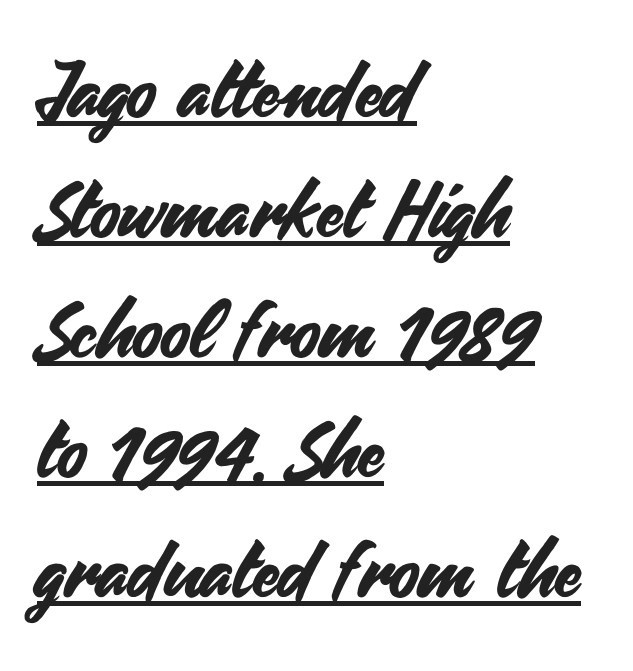
The letterforms sit shoulder to shoulder at normal distance. Evenly set lines give the paragraph a standard silhouette. The text block is weighted toward the left margin, trailing off unevenly rightward. Font category for this specimen: sans-serif. Spacing verdict: proportional, widths tailored to each character.
